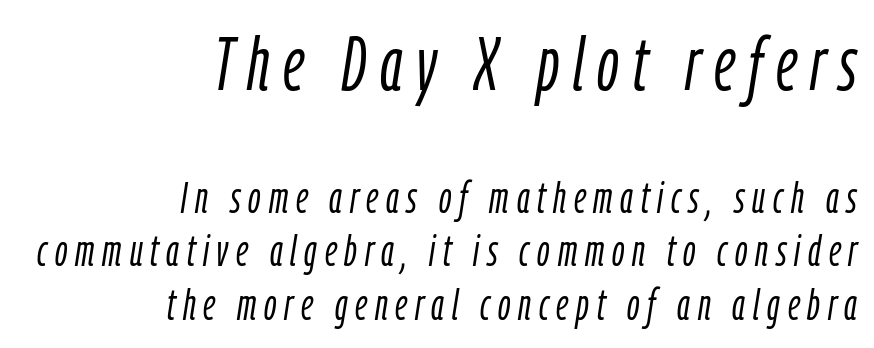
Q: Is the text bold? A: No.
Q: Is the text italic (slanted)? A: Yes, it leans right by about 9 degrees.
Q: Is the text underlined? A: No.
Q: How is the paragraph aligned? A: Right-aligned.
Q: Is the spacing between lines tight, normal or loose? A: Normal.
Q: Which block of text is set in a larger size, the first (top) or the second (bottom)? A: The first (top) one.
Q: Width (condensed, normal, or wide)? A: Condensed.
Q: Stroke contrast? A: Low.
Q: x-height? A: Medium.
Q: Monospaced? A: No.
